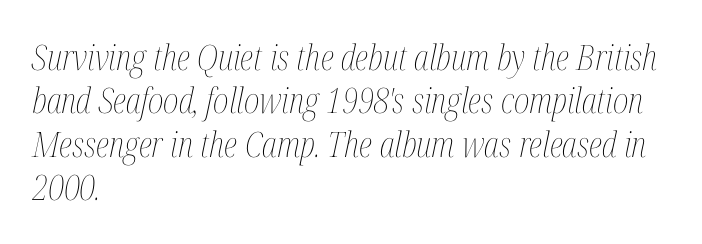
{"italic": "yes", "lean": "right", "slant_degrees": 12, "bold": "no", "weight": "thin", "width": "condensed", "stroke_contrast": "medium", "x_height": "medium", "monospaced": "no", "underline": "no", "align": "left", "line_spacing_ratio": 1.24, "letter_spacing": "normal", "letter_spacing_em": 0.0, "glyph_px": 35}
